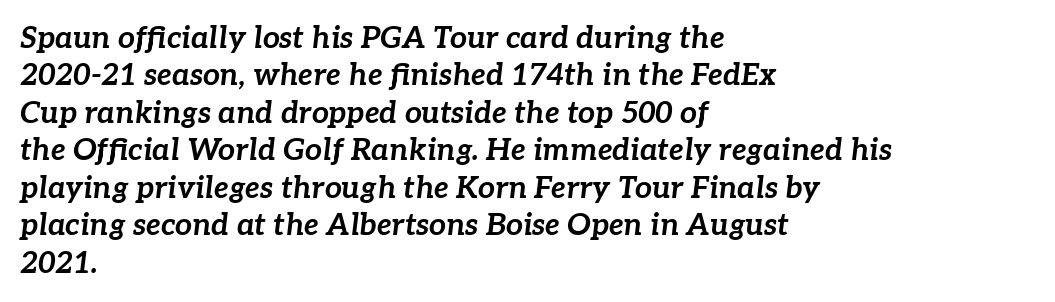
The image shows 30 px bold type, italic (leaning right); set left-aligned, normal line spacing (1.25x), normal letter spacing, not underlined; low stroke contrast and a medium x-height.
